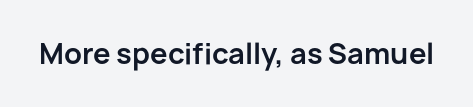
The passage shown is emphatically bold. Observe the ordinary spacing: letters are neighbours, not strangers. Spacing verdict: proportional, widths tailored to each character. The designer went with a sans here, leaving each stem footless. Rule under the text: the space is simply empty.
